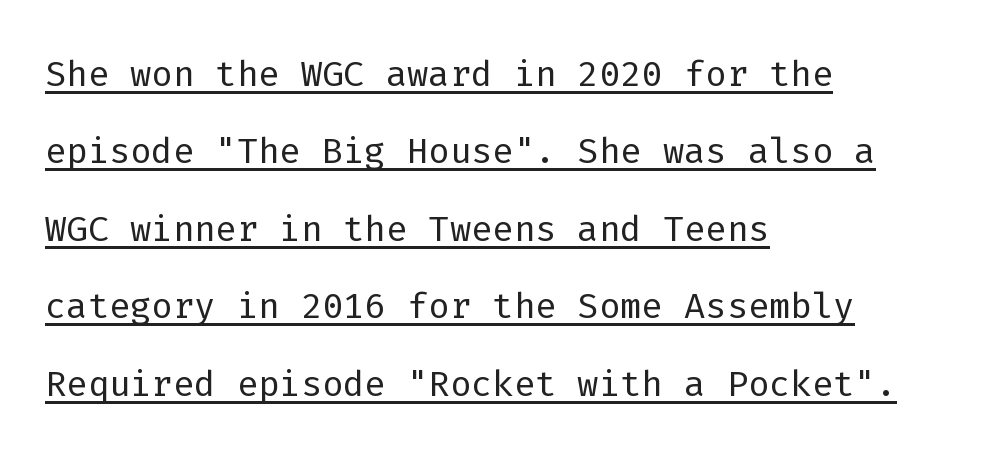
Fixed-width glyphs throughout — classic coding-font behaviour. A typesetter would call this zero additional tracking. Compared with undecorated copy, this sample adds a rule below the words. Is the block centered? No — it sits flush against the left margin.
